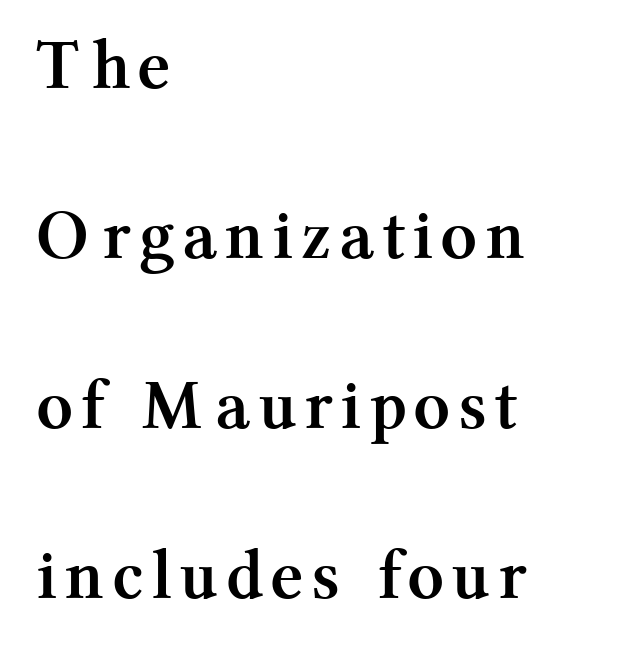
The image shows 72 px semibold serif type, upright; set left-aligned, loose line spacing (2.36x), not underlined; medium stroke contrast and a medium x-height.
